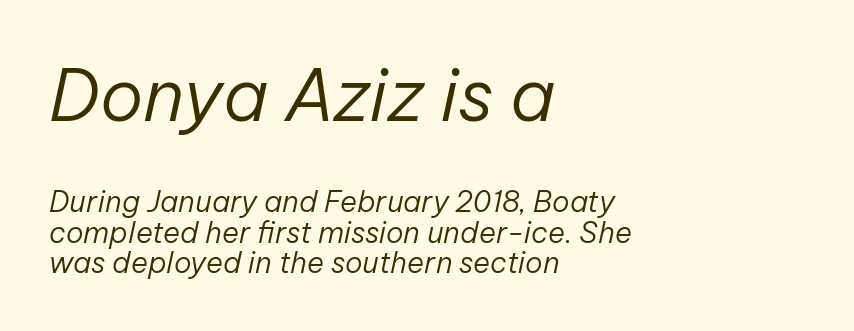
Does the bottom block carry the larger type? No, the top block does. The letters advance in unequal steps, a hallmark of proportional type. There's an unmistakable incline to the writing here. Vertical spacing — tight.
